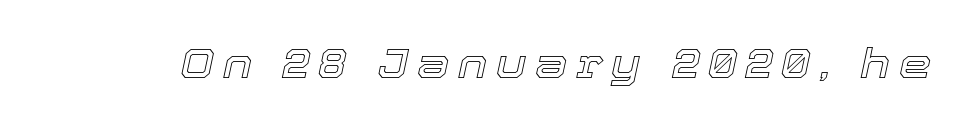
Q: Is the text italic (slanted)? A: Yes, it leans right by about 12 degrees.
Q: Is the text underlined? A: No.
Q: Is the spacing between letters normal or unusually wide? A: Unusually wide.
Q: Width (condensed, normal, or wide)? A: Normal.
Q: x-height? A: Medium.
Q: Monospaced? A: No.
